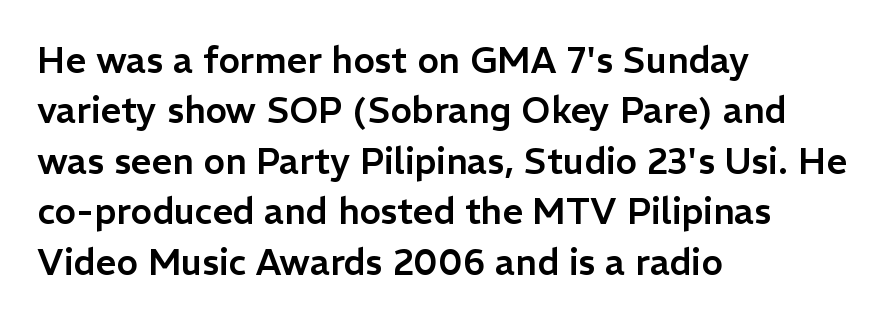
{"serif": "no", "italic": "no", "width": "normal", "stroke_contrast": "low", "x_height": "medium", "monospaced": "no", "underline": "no", "align": "left", "line_spacing": "normal", "line_spacing_ratio": 1.4, "letter_spacing": "normal", "letter_spacing_em": 0.0, "glyph_px": 36}
